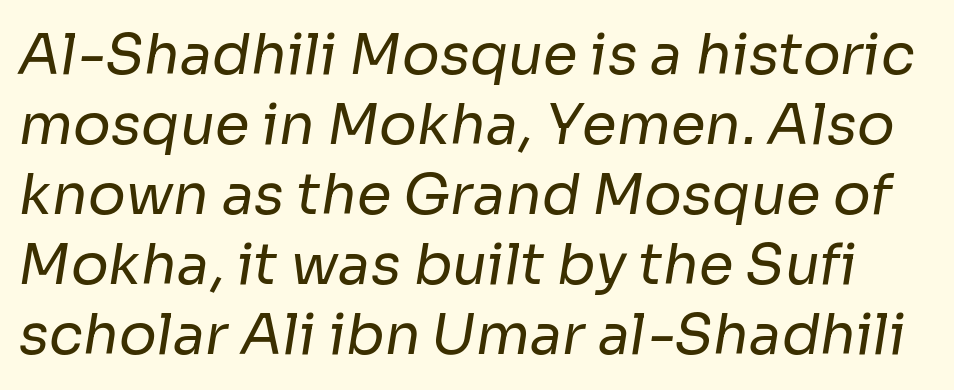
The image shows 56 px regular-weight sans-serif type; set normal line spacing (1.25x), normal letter spacing, not underlined; low stroke contrast and a medium x-height.
